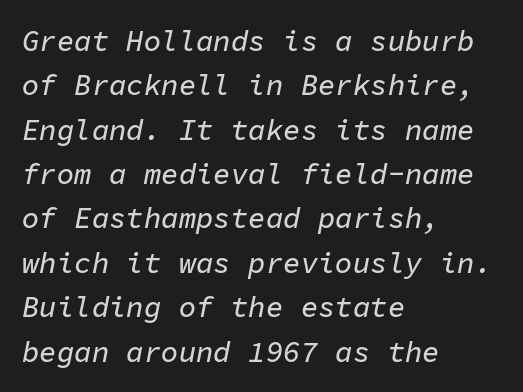
Q: Is the text italic (slanted)? A: Yes, it leans right by about 11 degrees.
Q: Is the text underlined? A: No.
Q: How is the paragraph aligned? A: Left-aligned.
Q: Is the spacing between letters normal or unusually wide? A: Normal.
Q: Is the spacing between lines tight, normal or loose? A: Normal.
Q: Width (condensed, normal, or wide)? A: Normal.
Q: Stroke contrast? A: Low.
Q: x-height? A: Medium.
Q: Monospaced? A: Yes.
